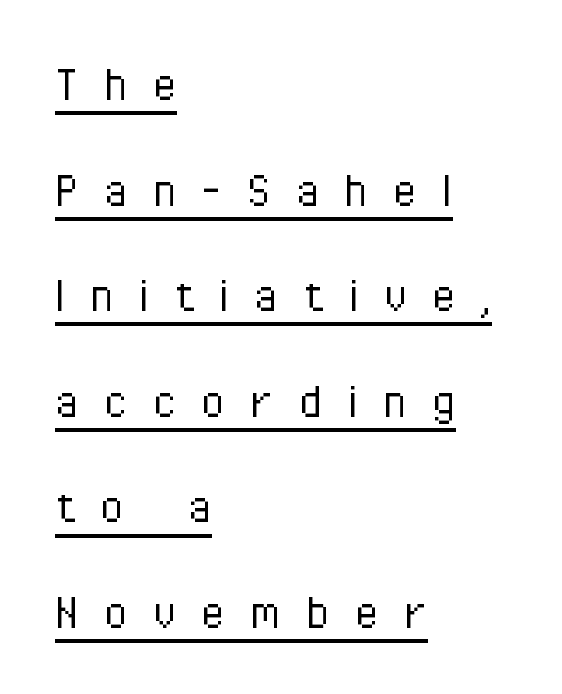
The lines are quadded left. A sans-serif font was chosen for this passage. Weight: not bold — regular or lighter. The space between consecutive lines is lavish. In terms of letterspacing, this is a distinctly airy, spread setting.
